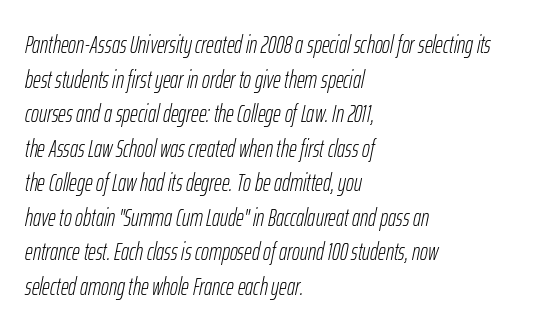
The image shows 24 px text type, italic (leaning right); set left-aligned, normal line spacing (1.44x), normal letter spacing, not underlined.
